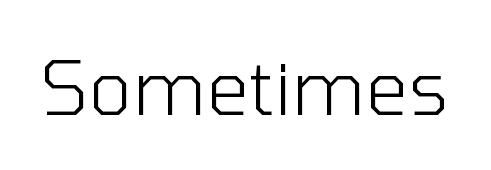
{"serif": "no", "italic": "no", "bold": "no", "weight": "light", "width": "normal", "stroke_contrast": "low", "x_height": "medium", "monospaced": "no", "underline": "no", "letter_spacing": "normal", "letter_spacing_em": 0.0, "glyph_px": 75}
